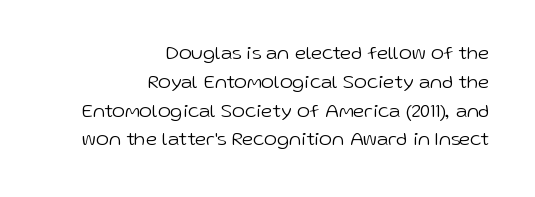
Line endings align vertically; line beginnings do not. Observe the ordinary spacing: letters are neighbours, not strangers. Bare-footed words on every line. This is roman type, the default non-slanted kind. Stroke thickness stays within the range of a standard reading face or lighter. Is there much room between lines? A standard amount, neither cramped nor airy.
